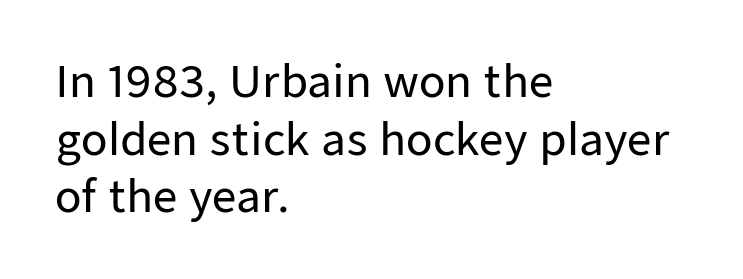
{"serif": "no", "italic": "no", "width": "normal", "stroke_contrast": "low", "x_height": "medium", "monospaced": "no", "underline": "no", "align": "left", "line_spacing": "normal", "line_spacing_ratio": 1.34, "letter_spacing": "normal", "letter_spacing_em": 0.0, "glyph_px": 43}
